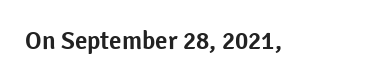
The image shows 25 px text type, upright; set normal letter spacing, not underlined.
